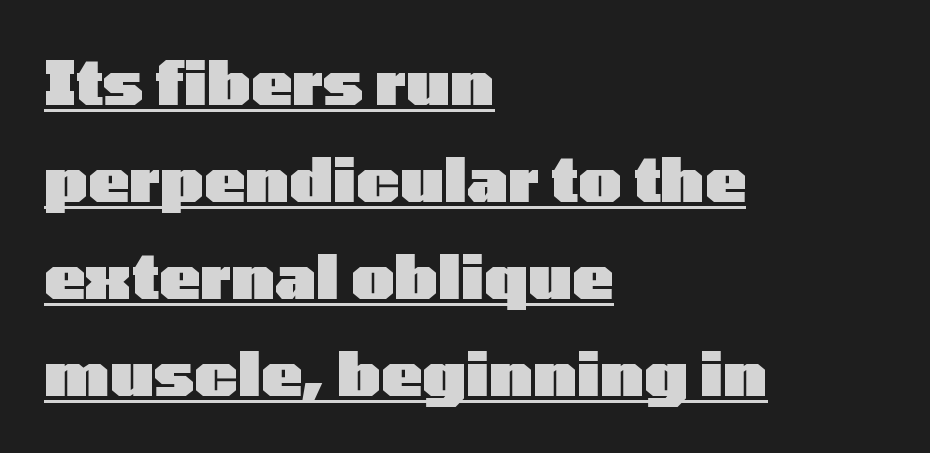
{"serif": "no", "italic": "no", "bold": "yes", "weight": "heavy", "width": "wide", "stroke_contrast": "low", "x_height": "medium", "monospaced": "no", "underline": "yes", "align": "left", "line_spacing": "normal", "line_spacing_ratio": 1.59, "letter_spacing": "normal", "letter_spacing_em": 0.0, "glyph_px": 61}
